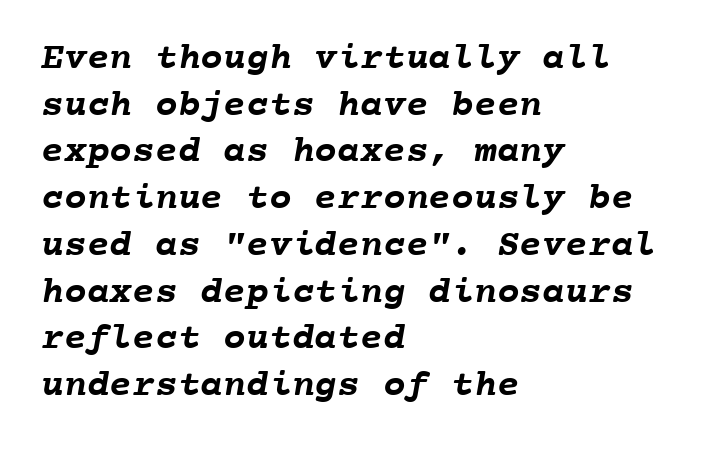
Q: Is the text bold? A: Yes.
Q: Is the text underlined? A: No.
Q: How is the paragraph aligned? A: Left-aligned.
Q: Is the spacing between letters normal or unusually wide? A: Normal.
Q: Width (condensed, normal, or wide)? A: Normal.
Q: Stroke contrast? A: Low.
Q: x-height? A: Medium.
Q: Monospaced? A: Yes.
